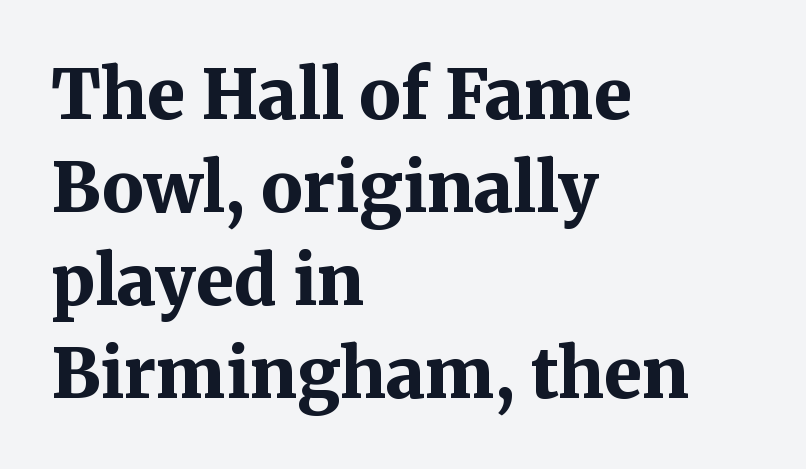
{"serif": "yes", "italic": "no", "bold": "yes", "weight": "bold", "width": "normal", "stroke_contrast": "medium", "x_height": "medium", "monospaced": "no", "underline": "no", "align": "left", "line_spacing": "normal", "line_spacing_ratio": 1.35, "letter_spacing": "normal", "letter_spacing_em": 0.0, "glyph_px": 69}
